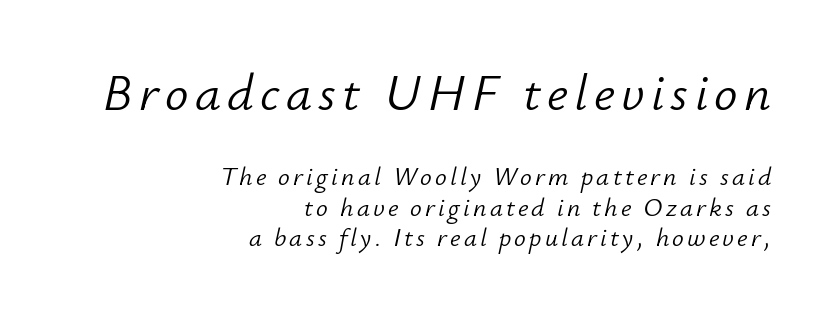
{"italic": "yes", "lean": "right", "slant_degrees": 12, "bold": "no", "weight": "light", "width": "normal", "stroke_contrast": "low", "x_height": "small", "monospaced": "no", "underline": "no", "align": "right", "line_spacing_ratio": 1.17, "larger_block": "first", "size_ratio": 2.0, "glyph_px": 52}
